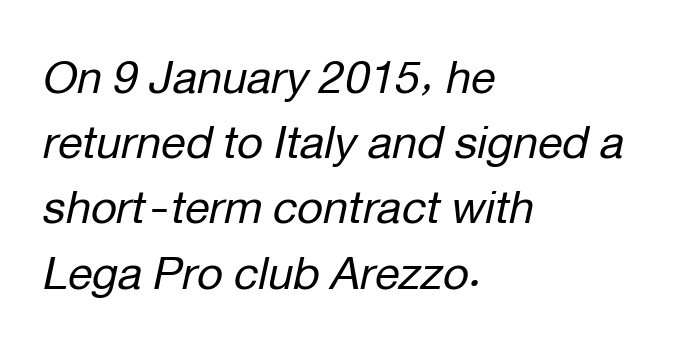
{"italic": "yes", "lean": "right", "slant_degrees": 12, "bold": "no", "weight": "regular", "width": "normal", "stroke_contrast": "low", "x_height": "medium", "monospaced": "no", "underline": "no", "align": "left", "line_spacing": "normal", "line_spacing_ratio": 1.45, "letter_spacing": "normal", "letter_spacing_em": 0.0, "glyph_px": 45}
